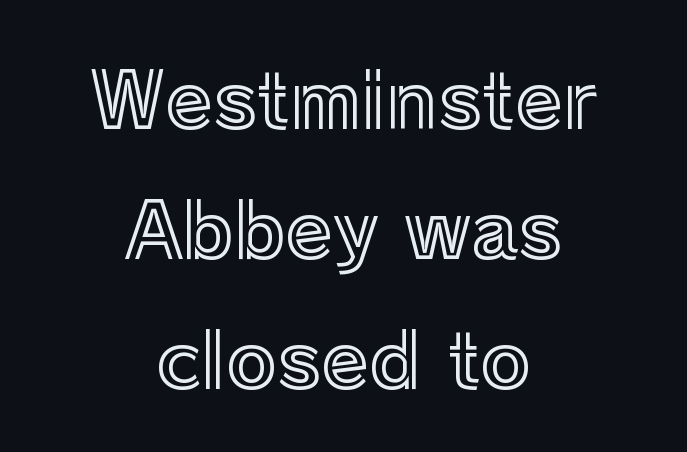
Q: Is the text italic (slanted)? A: No, it is upright.
Q: Is the text underlined? A: No.
Q: How is the paragraph aligned? A: Centered.
Q: Is the spacing between letters normal or unusually wide? A: Normal.
Q: Is the spacing between lines tight, normal or loose? A: Normal.
Q: Width (condensed, normal, or wide)? A: Normal.
Q: x-height? A: Medium.
Q: Monospaced? A: No.
